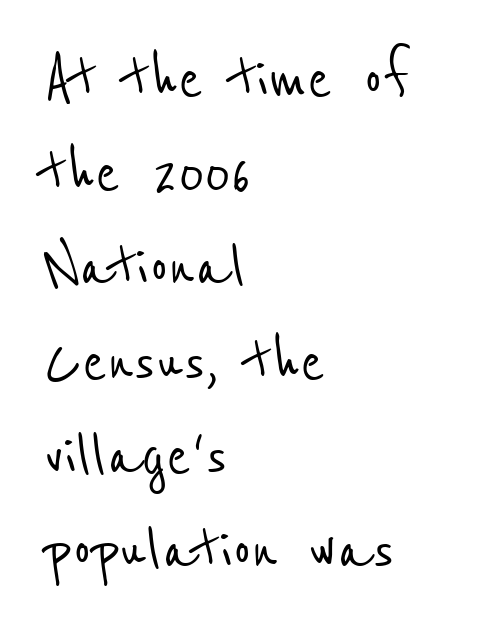
Character widths vary here, with narrow letters taking less room than wide ones. Interline gaps are of average width in this sample. A classic flush-left, rag-right setting is used for this passage. Descender tails drop into unmarked territory.
